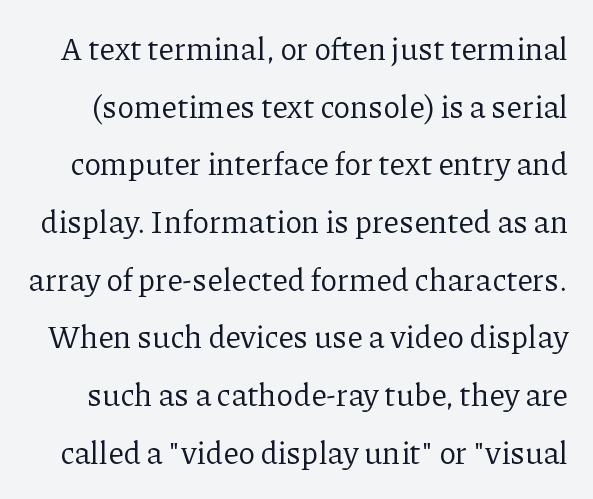
The image shows 31 px regular-weight serif type, upright; set line spacing 1.86x, normal letter spacing, not underlined; low stroke contrast and a medium x-height.
